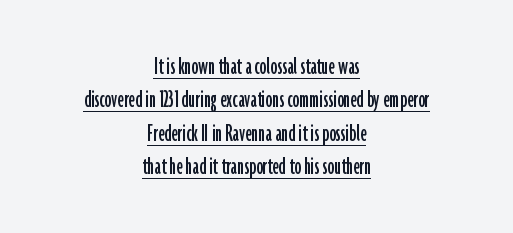
This is roman type, the default non-slanted kind. This rendering leaves character spacing at its baseline value. Beneath each row of characters lies a ruled line. Does the copy run flush right? No — it is centered line by line.
